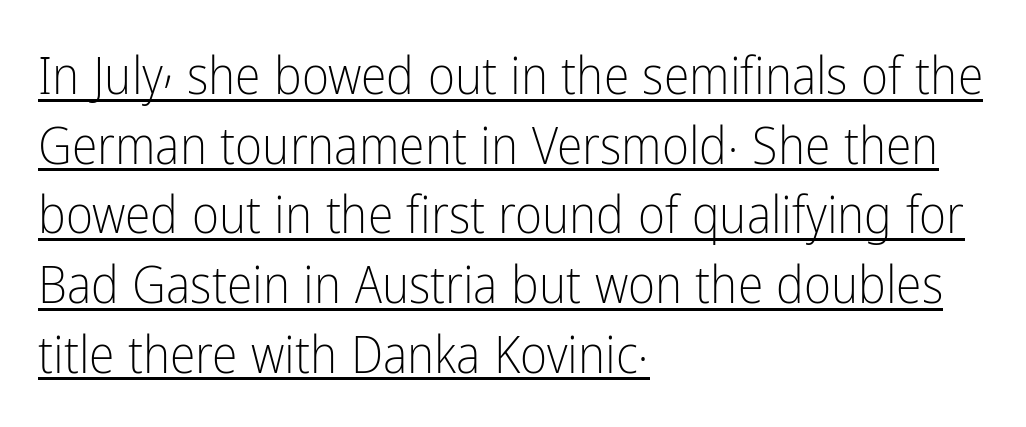
The typeface chosen for these lines omits serifs. A student would call this left alignment; a typographer would say flush left, rag right. The rendering uses the underline text-decoration. Each new line begins a customary step beneath the previous one. The passage shown is typed in a proportional face where columns would drift. The rendering keeps characters at their native spacing.
